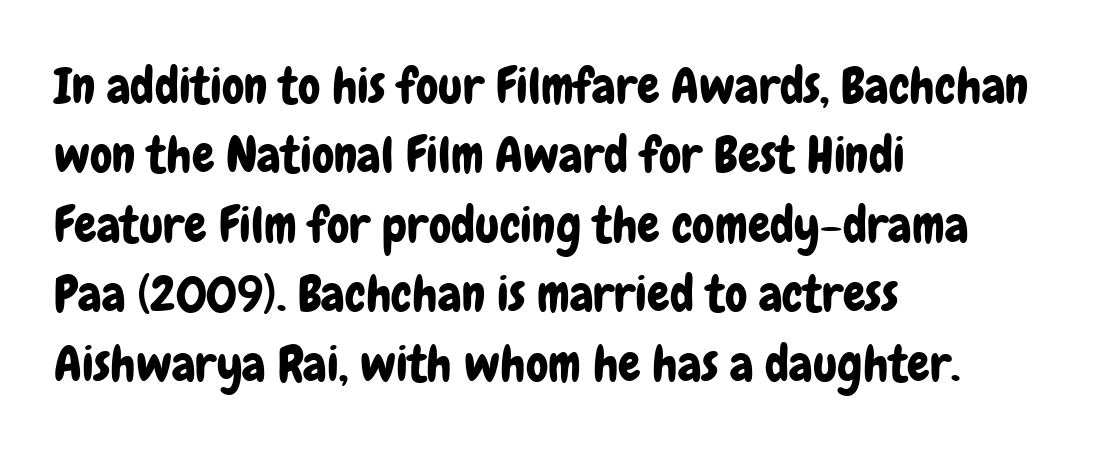
The rendering keeps characters at their native spacing. Character widths vary here, with narrow letters taking less room than wide ones. Italic: no, the glyphs are upright roman. Are there feet on the stems? There aren't — it's a sans. The paragraph has a hard left edge and a soft right edge. Lines of text with bare space underneath.
